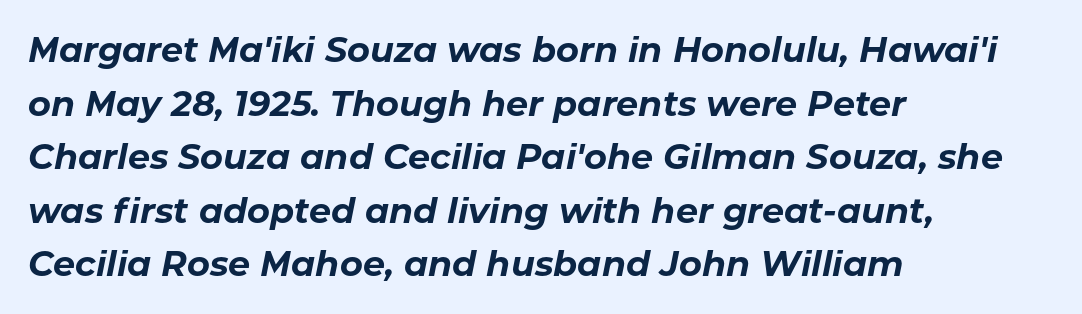
The image shows 35 px bold type, italic (leaning right); set left-aligned, normal line spacing (1.53x), normal letter spacing, not underlined; low stroke contrast and a medium x-height.
